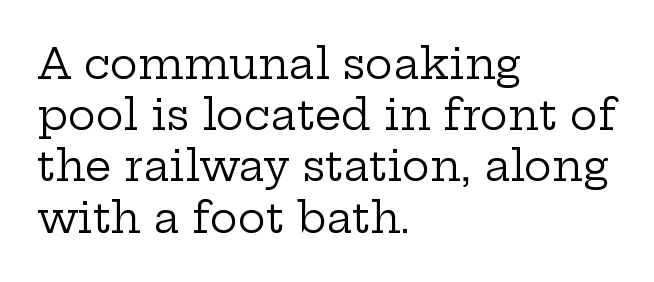
The image shows 42 px regular-weight, wide serif type, upright; set left-aligned, line spacing 1.22x, normal letter spacing, not underlined; low stroke contrast and a medium x-height.
